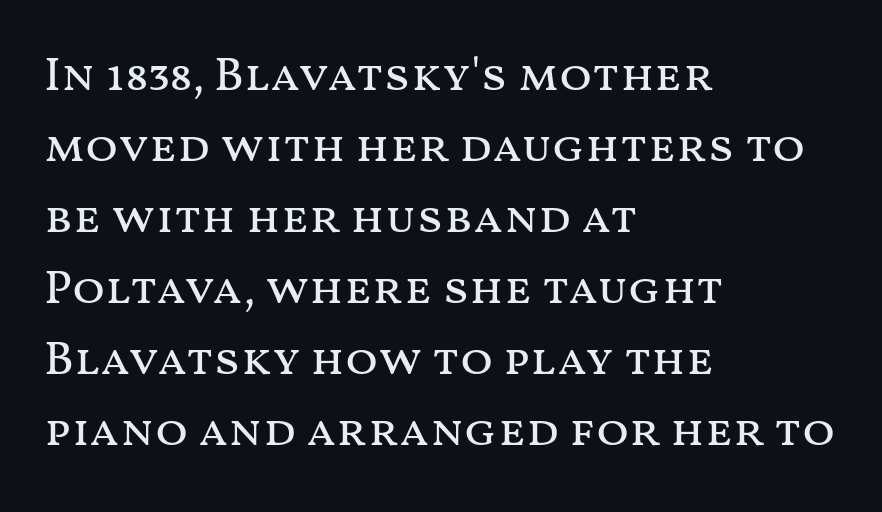
The image shows 48 px regular-weight, wide type, upright; set left-aligned, normal line spacing (1.48x), normal letter spacing, not underlined; medium stroke contrast and a medium x-height.
